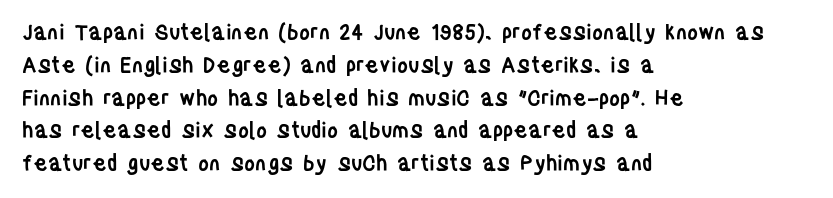
Q: Is the text bold? A: Semi-bold.
Q: Is the text italic (slanted)? A: No, it is upright.
Q: Is the text underlined? A: No.
Q: How is the paragraph aligned? A: Left-aligned.
Q: Is the spacing between letters normal or unusually wide? A: Normal.
Q: Is the spacing between lines tight, normal or loose? A: Normal.
